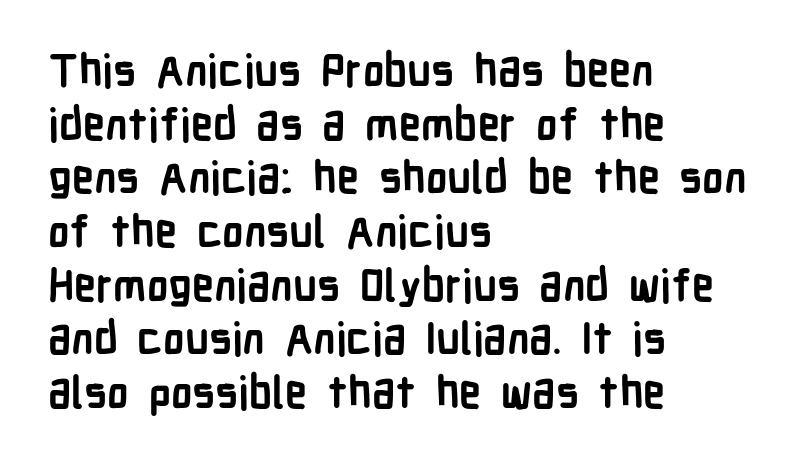
Stroke thickness is high; the sample reads as a true bold. Nothing unusual about the tracking: characters are spaced as the font intends. The specimen omits any rule beneath the text block's lines. Every row of glyphs begins at an identical x-position on the left. The rendering uses natural spacing where letterforms have individual widths. If you drew a line through each stem, it would be perfectly vertical.
